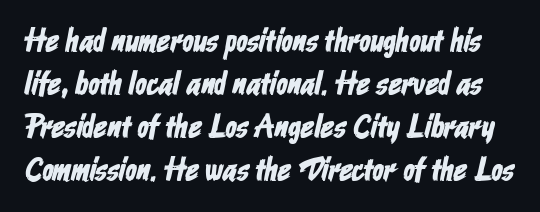
Classification — sans serif. Reading down the column, the eye jumps a familiar distance to each next line. Is the letter spacing exaggerated? No — it looks like the ordinary default. The baseline area is clear. The face used here is proportionally spaced, like ordinary book or web type.
